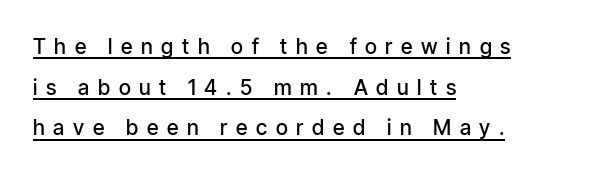
If you measured baseline to baseline, you'd find a long distance. Bold? Not quite — semibold, heavier than regular but stopping short. The lines are quadded left. The type is letterspaced generously, with wide tracking.
